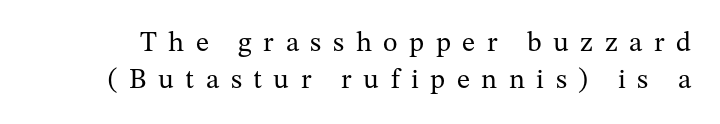
Q: Is the text bold? A: No.
Q: Is the text italic (slanted)? A: No, it is upright.
Q: Is the typeface a serif or a sans-serif typeface? A: Serif.
Q: Is the text underlined? A: No.
Q: Is the spacing between letters normal or unusually wide? A: Unusually wide.
Q: Is the spacing between lines tight, normal or loose? A: Normal.
Q: Width (condensed, normal, or wide)? A: Normal.
Q: Stroke contrast? A: Medium.
Q: x-height? A: Medium.
Q: Monospaced? A: No.
